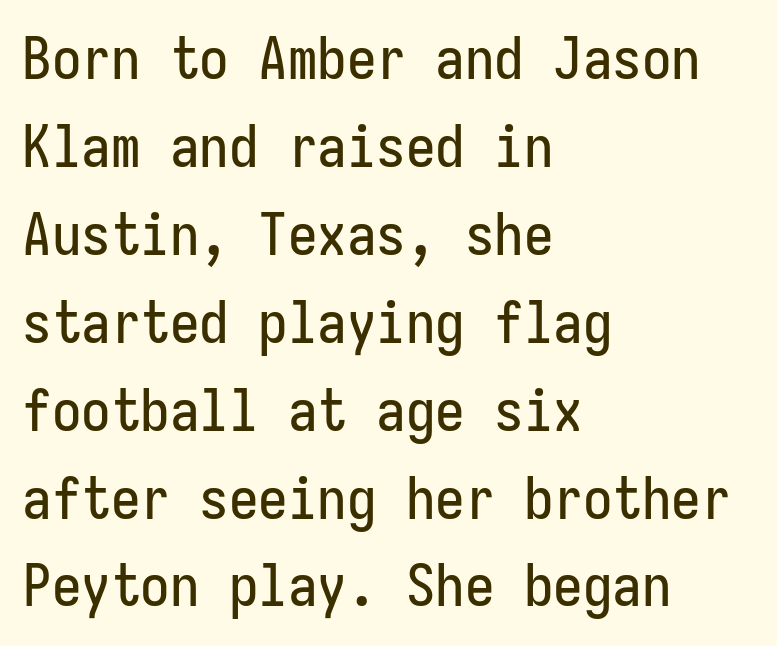
Q: Is the text italic (slanted)? A: No, it is upright.
Q: Is the typeface a serif or a sans-serif typeface? A: Sans-serif.
Q: Is the text underlined? A: No.
Q: How is the paragraph aligned? A: Left-aligned.
Q: Is the spacing between letters normal or unusually wide? A: Normal.
Q: Is the spacing between lines tight, normal or loose? A: Normal.
Q: Width (condensed, normal, or wide)? A: Condensed.
Q: Stroke contrast? A: Low.
Q: x-height? A: Medium.
